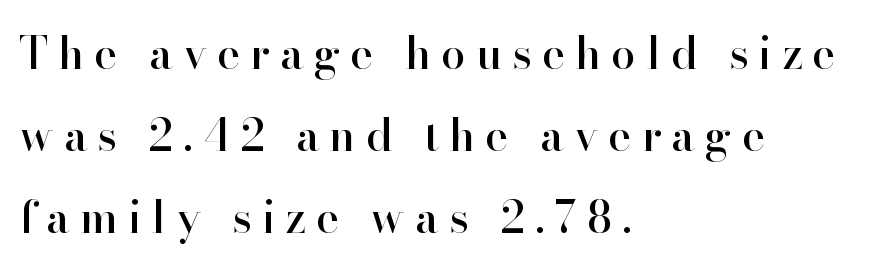
{"serif": "yes", "italic": "no", "width": "normal", "stroke_contrast": "high", "x_height": "small", "monospaced": "no", "underline": "no", "align": "left", "line_spacing_ratio": 1.86, "letter_spacing": "wide", "letter_spacing_em": 0.23, "glyph_px": 44}
